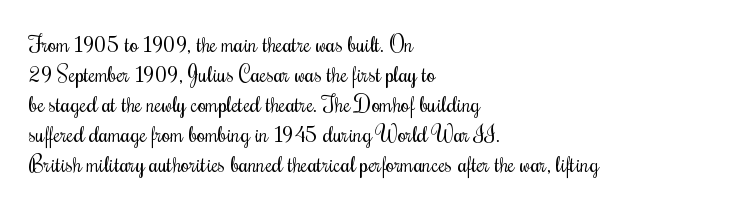
{"bold": "no", "underline": "no", "align": "left", "line_spacing": "normal", "line_spacing_ratio": 1.36, "letter_spacing": "normal", "letter_spacing_em": 0.0, "glyph_px": 22}
